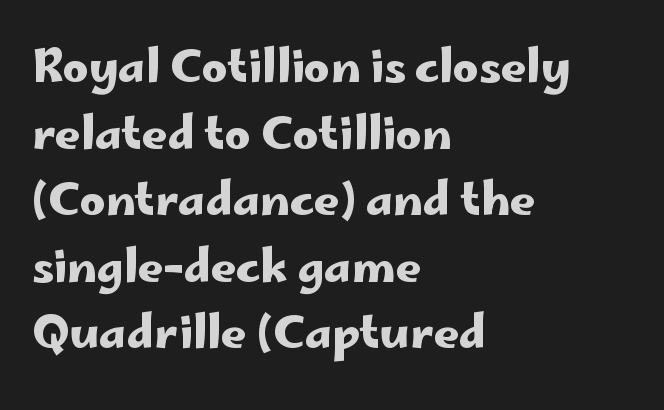
Q: Is the text italic (slanted)? A: No, it is upright.
Q: Is the typeface a serif or a sans-serif typeface? A: Sans-serif.
Q: Is the text underlined? A: No.
Q: How is the paragraph aligned? A: Left-aligned.
Q: Is the spacing between letters normal or unusually wide? A: Normal.
Q: Is the spacing between lines tight, normal or loose? A: Normal.
Q: Width (condensed, normal, or wide)? A: Wide.
Q: Stroke contrast? A: Low.
Q: x-height? A: Small.
Q: Monospaced? A: No.
